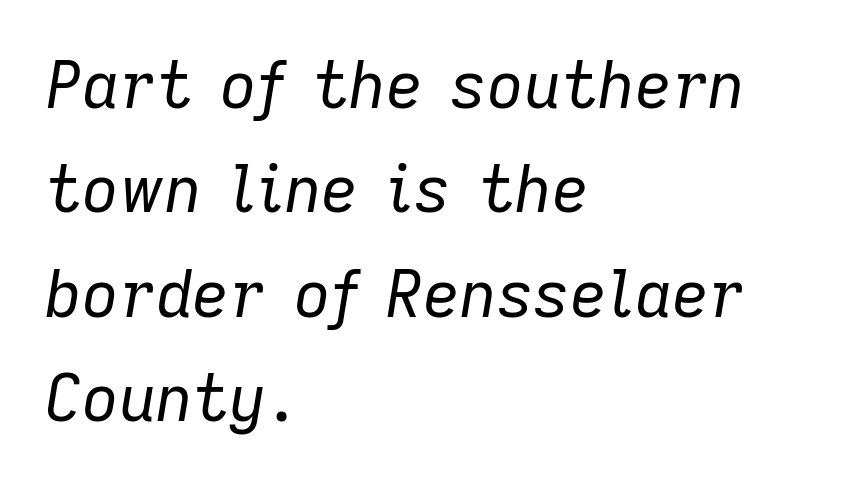
The typesetter chose a ragged-right arrangement here. Default kerning and tracking; the words read as compact shapes. The area under the type is left untouched. Reading down the column, the eye jumps a familiar distance to each next line. Is the type slanted? Yes — the strokes lean at a clear angle. No chunkiness to these letters — they're not bold.
